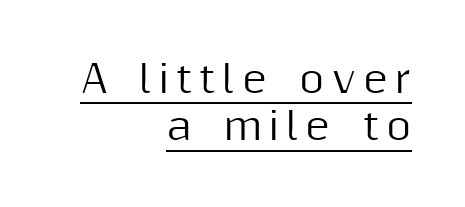
The image shows 38 px sans-serif type, upright; set right-aligned, normal line spacing (1.25x), underlined; medium stroke contrast and a medium x-height.
